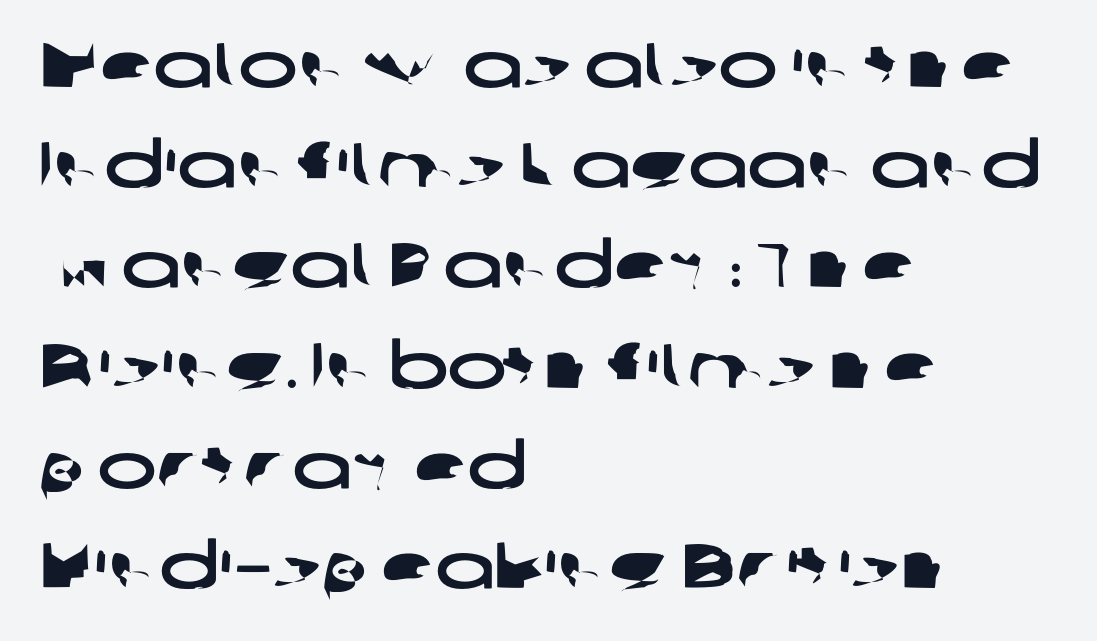
In terms of leading, this rendering sits right in the middle. Any mark beneath the type? The region is blank. Every row of glyphs begins at an identical x-position on the left. Serif or sans? Sans — the stroke terminals are bare. Think of a printed novel: that variable character pitch is what you see here.
